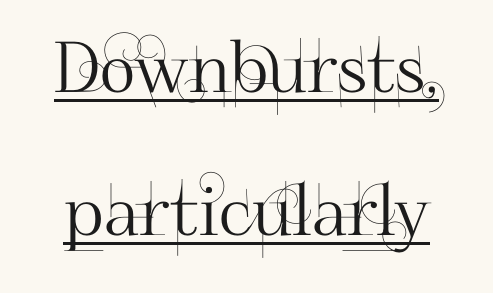
The image shows 70 px sans-serif type, upright; set loose line spacing (2.04x), normal letter spacing, underlined; high stroke contrast and a small x-height.
